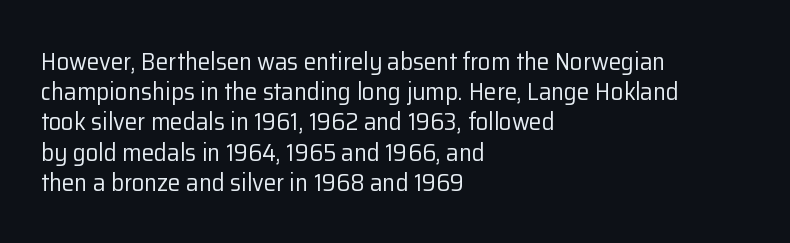
In terms of posture, this sample is upright. The rendering keeps characters at their native spacing. Caption: face not bold, strokes unweighted. The string is rendered with underlining switched off. Horizontal alignment here is leftward, the default for most running prose.
